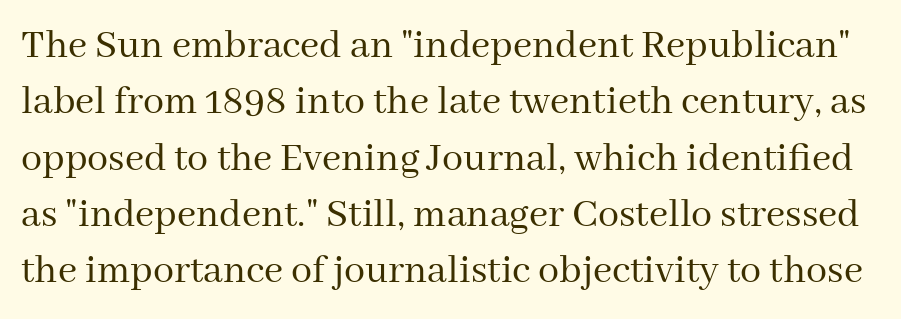
The image shows 42 px regular-weight serif type, upright; set normal line spacing (1.34x), normal letter spacing, not underlined; medium stroke contrast and a medium x-height.
